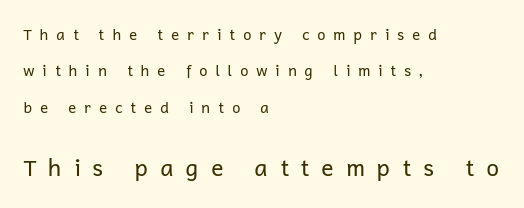
Check the space under the baseline: it is left empty. The rendering uses a large line-height, opening up the rows. Compare the two chunks: the lower has the greater cap height. Short note: letters widely spaced. Line beginnings align vertically; line endings do not.
